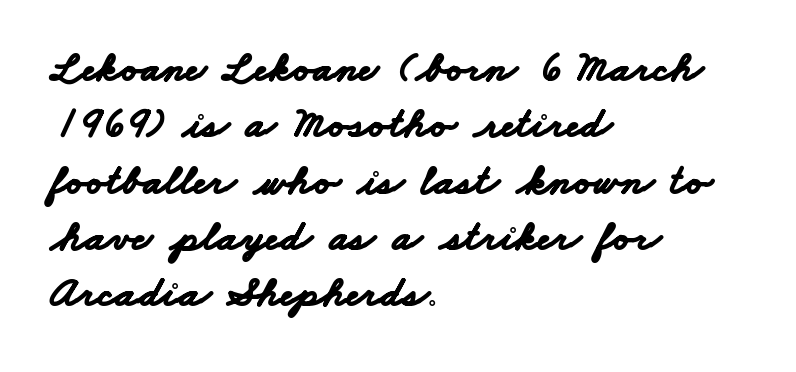
Q: Is the text bold? A: Yes.
Q: Is the typeface a serif or a sans-serif typeface? A: Sans-serif.
Q: Is the text underlined? A: No.
Q: How is the paragraph aligned? A: Left-aligned.
Q: Is the spacing between letters normal or unusually wide? A: Normal.
Q: Is the spacing between lines tight, normal or loose? A: Normal.
Q: Width (condensed, normal, or wide)? A: Wide.
Q: Stroke contrast? A: Low.
Q: x-height? A: Small.
Q: Monospaced? A: No.
